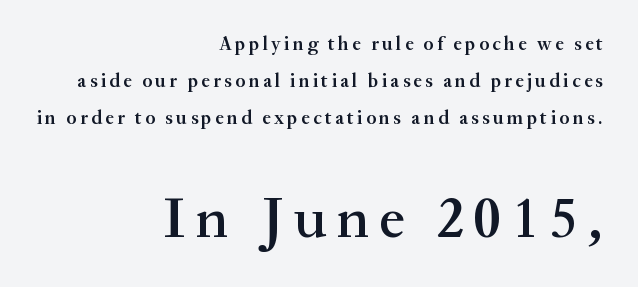
Q: Is the text bold? A: Semi-bold.
Q: Is the text italic (slanted)? A: No, it is upright.
Q: Is the typeface a serif or a sans-serif typeface? A: Serif.
Q: Is the text underlined? A: No.
Q: How is the paragraph aligned? A: Right-aligned.
Q: Is the spacing between lines tight, normal or loose? A: Loose.
Q: Which block of text is set in a larger size, the first (top) or the second (bottom)? A: The second (bottom) one.
Q: Width (condensed, normal, or wide)? A: Normal.
Q: Stroke contrast? A: Medium.
Q: x-height? A: Small.
Q: Monospaced? A: No.
